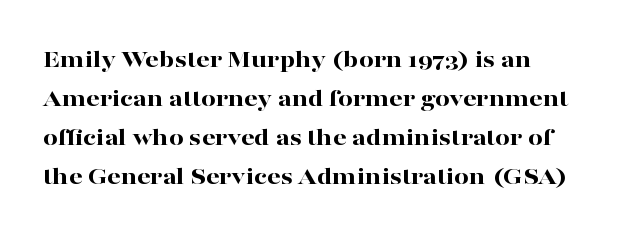
{"italic": "no", "bold": "yes", "underline": "no", "align": "left", "line_spacing": "normal", "line_spacing_ratio": 1.5, "letter_spacing": "normal", "letter_spacing_em": 0.0, "glyph_px": 26}
